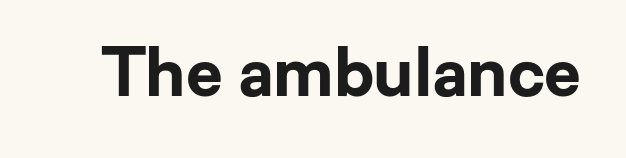
Q: Is the text bold? A: Yes.
Q: Is the text italic (slanted)? A: No, it is upright.
Q: Is the typeface a serif or a sans-serif typeface? A: Sans-serif.
Q: Is the text underlined? A: No.
Q: Is the spacing between letters normal or unusually wide? A: Normal.
Q: Width (condensed, normal, or wide)? A: Normal.
Q: Stroke contrast? A: Low.
Q: x-height? A: Medium.
Q: Monospaced? A: No.
